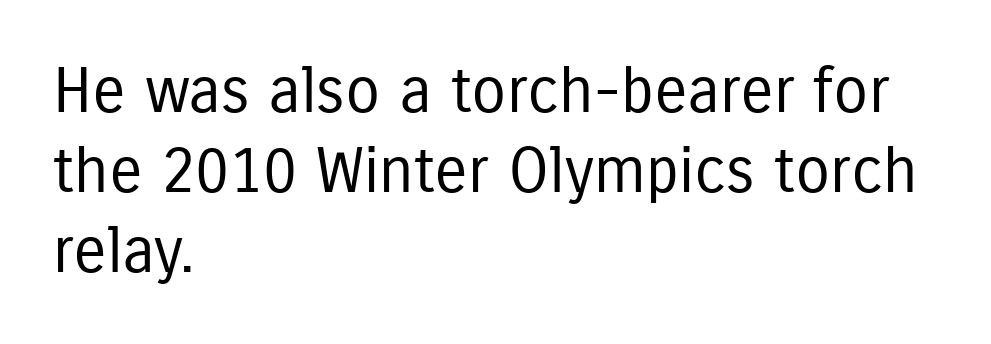
{"serif": "no", "italic": "no", "bold": "no", "weight": "regular", "width": "condensed", "stroke_contrast": "low", "x_height": "medium", "monospaced": "no", "underline": "no", "align": "left", "line_spacing": "normal", "line_spacing_ratio": 1.27, "letter_spacing": "normal", "letter_spacing_em": 0.0, "glyph_px": 63}
